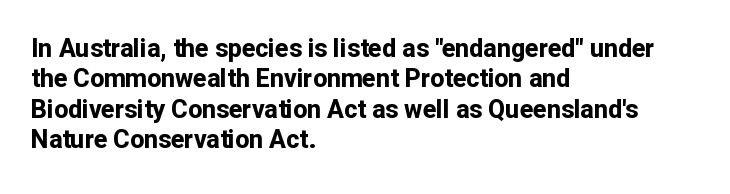
Q: Is the text bold? A: Yes.
Q: Is the text italic (slanted)? A: No, it is upright.
Q: Is the text underlined? A: No.
Q: How is the paragraph aligned? A: Left-aligned.
Q: Is the spacing between letters normal or unusually wide? A: Normal.
